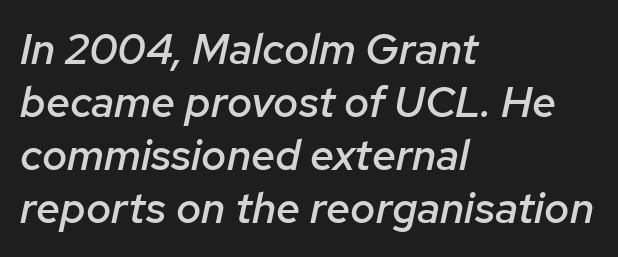
The face used here is proportionally spaced, like ordinary book or web type. A bit beefed up — I'd call it semibold rather than bold. Each line starts at the same left margin while the right side varies. Compared with ordinary roman type, these characters are visibly tilted. Rule under the text: the space is simply empty.
